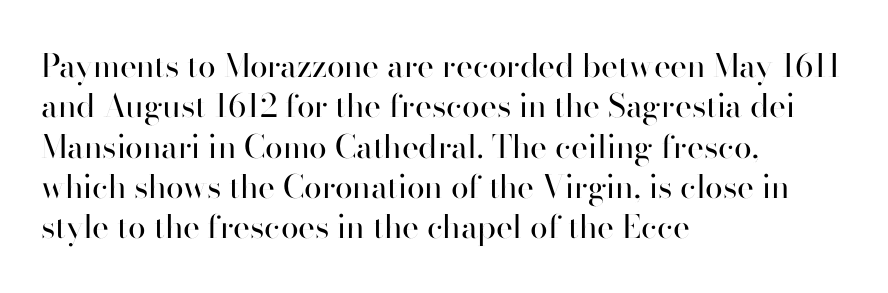
{"serif": "no", "italic": "no", "bold": "no", "weight": "regular", "width": "normal", "stroke_contrast": "high", "x_height": "small", "monospaced": "no", "underline": "no", "align": "left", "line_spacing": "normal", "line_spacing_ratio": 1.26, "letter_spacing": "normal", "letter_spacing_em": 0.0, "glyph_px": 32}
